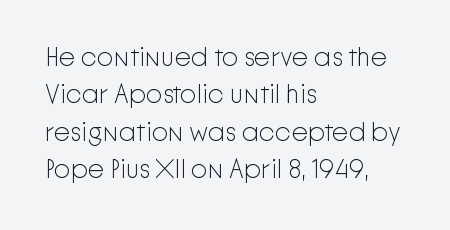
The image shows 26 px text type, upright; set left-aligned, normal line spacing (1.44x), normal letter spacing, not underlined.
